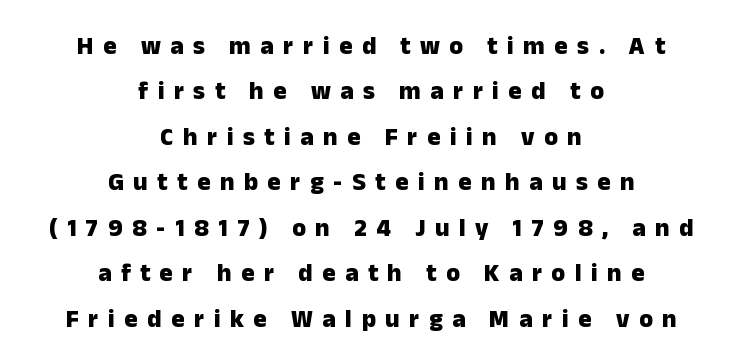
{"italic": "no", "bold": "yes", "underline": "no", "align": "center", "line_spacing_ratio": 1.82, "letter_spacing": "wide", "letter_spacing_em": 0.38, "glyph_px": 25}
